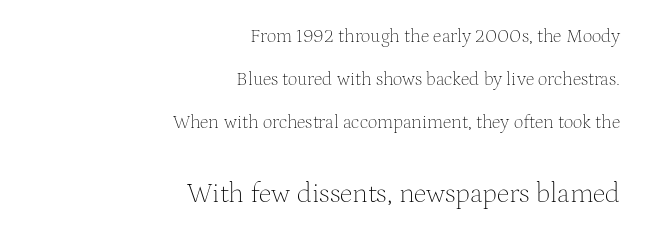
Default kerning and tracking; the words read as compact shapes. Vertically, the passage feels expansive, rows floating well apart. Style check: upright. The lines are quadded right. Is this a fixed-width face? No — the glyphs have proportional, varying widths. Descenders are the only things crossing below the line.
